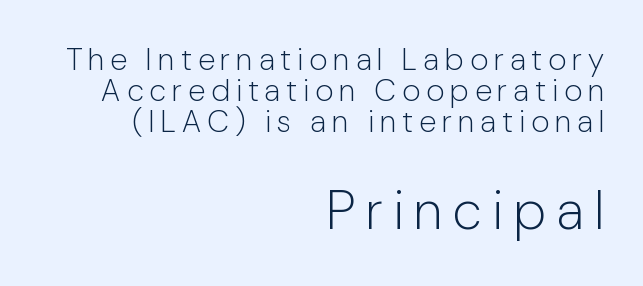
Nope, no serifs anywhere on these letters. Just letters on the line, the space beneath them empty. Character widths vary here, with narrow letters taking less room than wide ones. Ink coverage per letter is moderate at most. Where is the straight margin? On the right. Glyph-to-glyph distance is far greater than everyday printed text.
